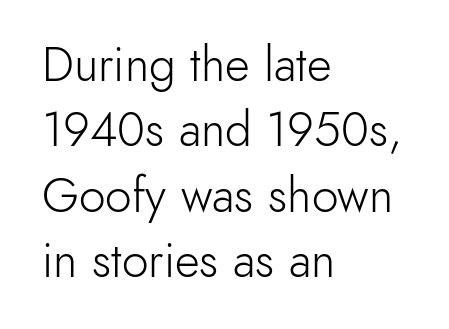
{"serif": "no", "italic": "no", "bold": "no", "weight": "light", "width": "normal", "x_height": "small", "monospaced": "no", "underline": "no", "align": "left", "line_spacing": "normal", "line_spacing_ratio": 1.36, "letter_spacing": "normal", "letter_spacing_em": 0.0, "glyph_px": 48}
